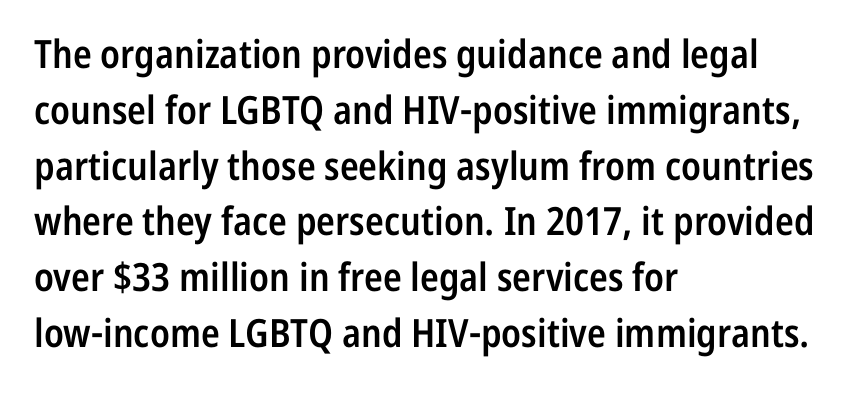
Spacing verdict: proportional, widths tailored to each character. Font category for this specimen: sans-serif. Does the lettering tilt? It doesn't — this is upright. Each line starts at the same left margin while the right side varies.
